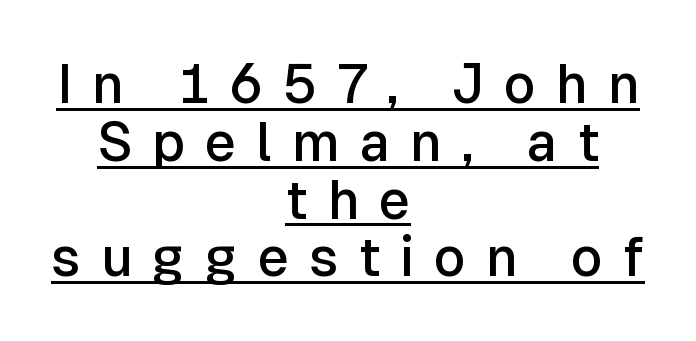
{"serif": "no", "italic": "no", "bold": "semi", "weight": "semibold", "width": "normal", "stroke_contrast": "low", "x_height": "medium", "monospaced": "no", "underline": "yes", "align": "center", "line_spacing": "tight", "line_spacing_ratio": 1.07, "letter_spacing": "wide", "letter_spacing_em": 0.37, "glyph_px": 54}
